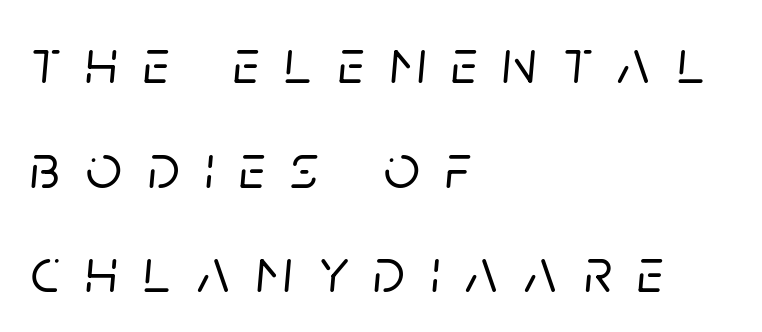
Summary of vertical rhythm: regular, with standard interline spacing. The glyphs look as if they've been sheared to an angle. The words here are not underlined. Reading down the block, your eye returns to a fixed left position each line. In terms of letterspacing, this is a distinctly airy, spread setting.
